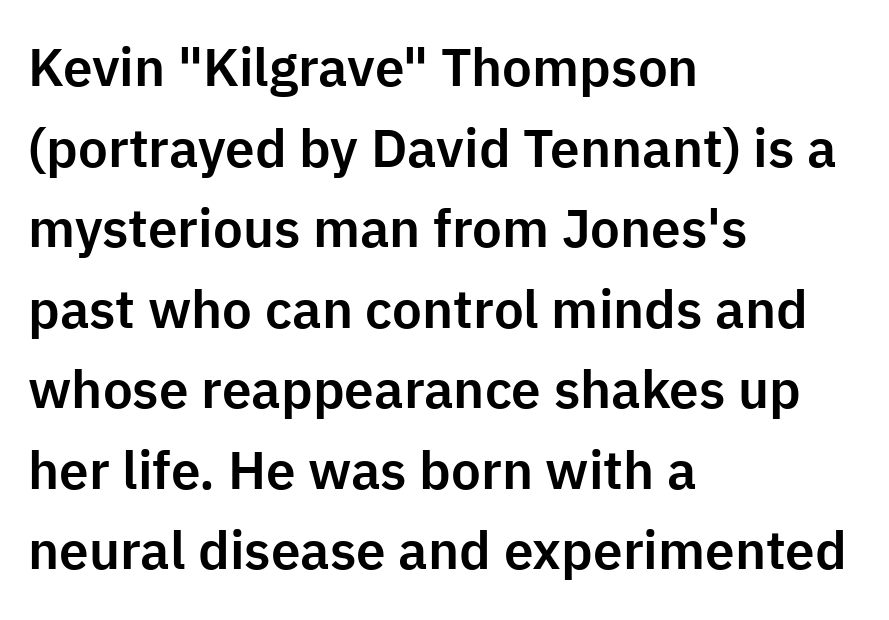
The image shows 53 px sans-serif type, upright; set left-aligned, normal line spacing (1.52x), normal letter spacing, not underlined; low stroke contrast and a medium x-height.
